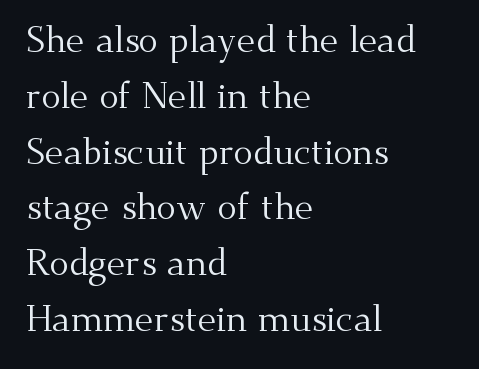
Compared with typical body copy, the letter spacing here is the same. Small tapered or slab feet sit at the stroke ends, so this counts as serif. The face looks like a standard text weight, possibly lighter. Regular leading. Rendered with straight, roman letterforms.
